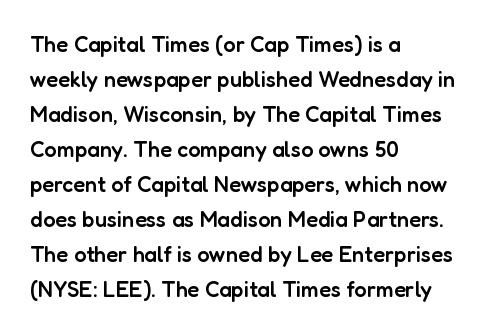
Q: Is the text bold? A: Semi-bold.
Q: Is the text italic (slanted)? A: No, it is upright.
Q: Is the text underlined? A: No.
Q: How is the paragraph aligned? A: Left-aligned.
Q: Is the spacing between letters normal or unusually wide? A: Normal.
Q: Is the spacing between lines tight, normal or loose? A: Normal.
